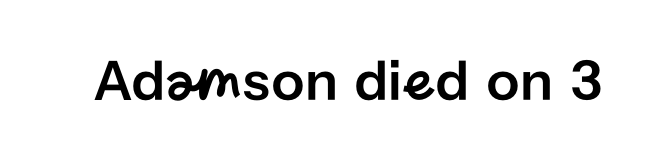
Q: Is the text italic (slanted)? A: No, it is upright.
Q: Is the typeface a serif or a sans-serif typeface? A: Sans-serif.
Q: Is the text underlined? A: No.
Q: Is the spacing between letters normal or unusually wide? A: Normal.
Q: Width (condensed, normal, or wide)? A: Normal.
Q: Stroke contrast? A: Low.
Q: x-height? A: Medium.
Q: Monospaced? A: No.
